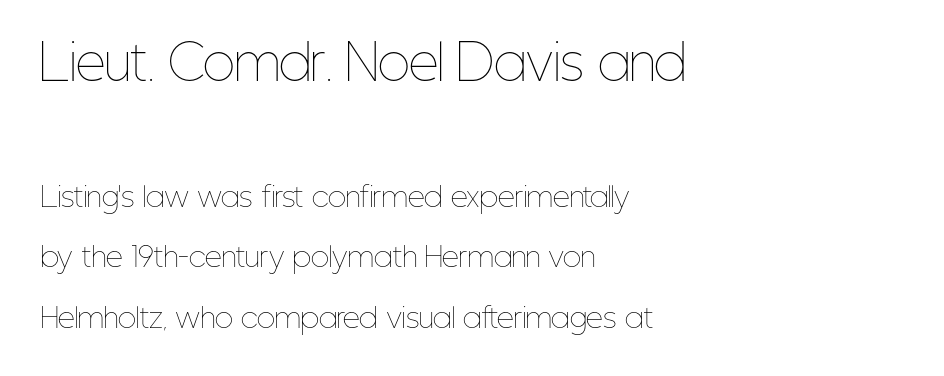
Q: Is the text bold? A: No.
Q: Is the text italic (slanted)? A: No, it is upright.
Q: Is the text underlined? A: No.
Q: How is the paragraph aligned? A: Left-aligned.
Q: Is the spacing between letters normal or unusually wide? A: Normal.
Q: Is the spacing between lines tight, normal or loose? A: Loose.
Q: Which block of text is set in a larger size, the first (top) or the second (bottom)? A: The first (top) one.
Q: Width (condensed, normal, or wide)? A: Condensed.
Q: Stroke contrast? A: Low.
Q: x-height? A: Medium.
Q: Monospaced? A: No.
